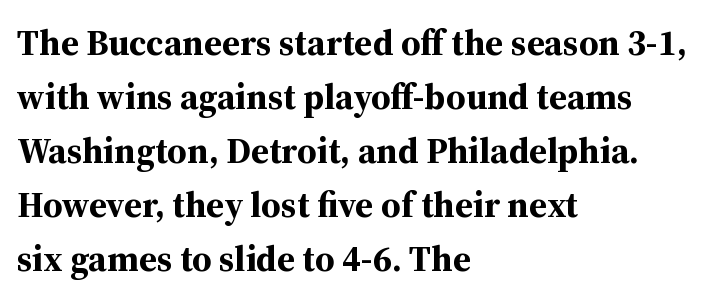
{"serif": "yes", "italic": "no", "bold": "yes", "weight": "bold", "width": "normal", "stroke_contrast": "medium", "x_height": "medium", "monospaced": "no", "underline": "no", "align": "left", "line_spacing": "normal", "line_spacing_ratio": 1.5, "letter_spacing": "normal", "letter_spacing_em": 0.0, "glyph_px": 36}
